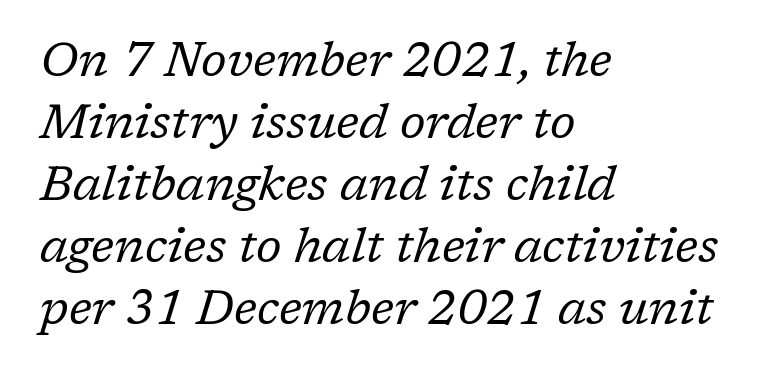
{"serif": "yes", "italic": "yes", "lean": "right", "slant_degrees": 17, "bold": "no", "weight": "regular", "width": "normal", "stroke_contrast": "low", "x_height": "medium", "monospaced": "no", "underline": "no", "align": "left", "line_spacing": "normal", "line_spacing_ratio": 1.29, "letter_spacing": "normal", "letter_spacing_em": 0.0, "glyph_px": 48}
